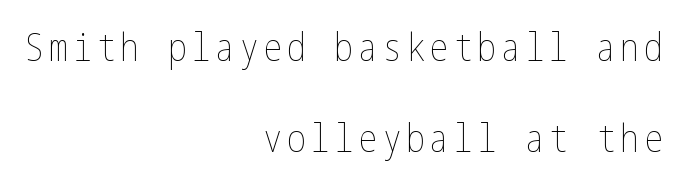
The image shows 39 px thin, condensed type, upright; set right-aligned, loose line spacing (2.34x), not underlined; low stroke contrast and a medium x-height.
